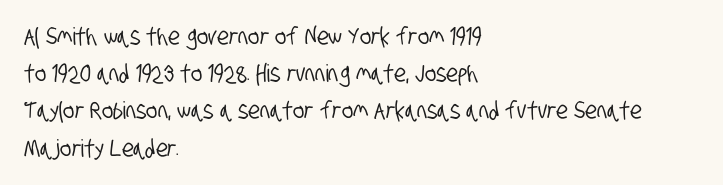
The lines in this sample share a left origin and differ only in where they stop. Evenly set lines give the paragraph a standard silhouette. The specimen omits any rule beneath the text block's lines. How are the letters spaced? Ordinarily, with no added tracking.
